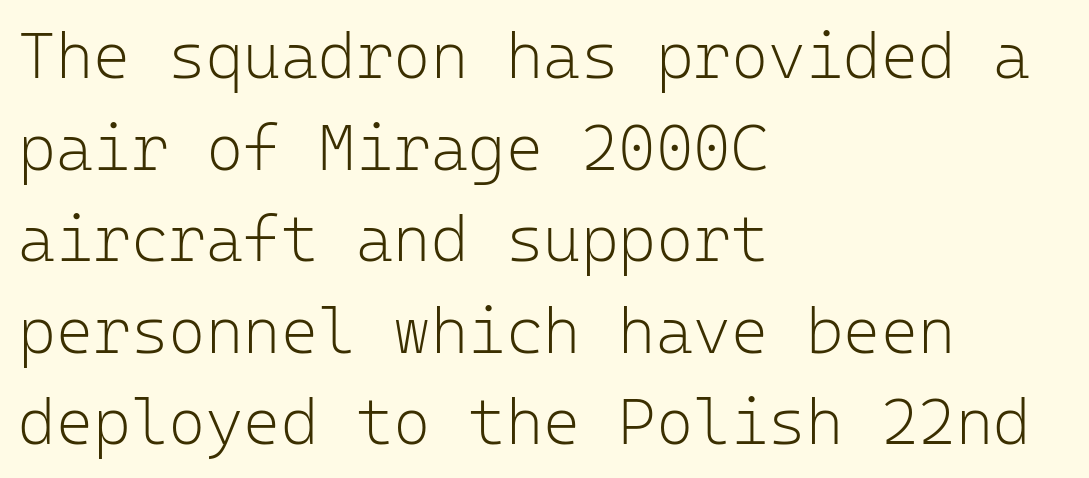
Regular leading. The font sits on the lighter half of the weight spectrum, regular included. There is no visible air inserted between adjacent glyphs. Each row of text sits above clean, open space. Is this a sans? Yes — the strokes have no serifs. This rendering uses left alignment, leaving the right contour irregular.
